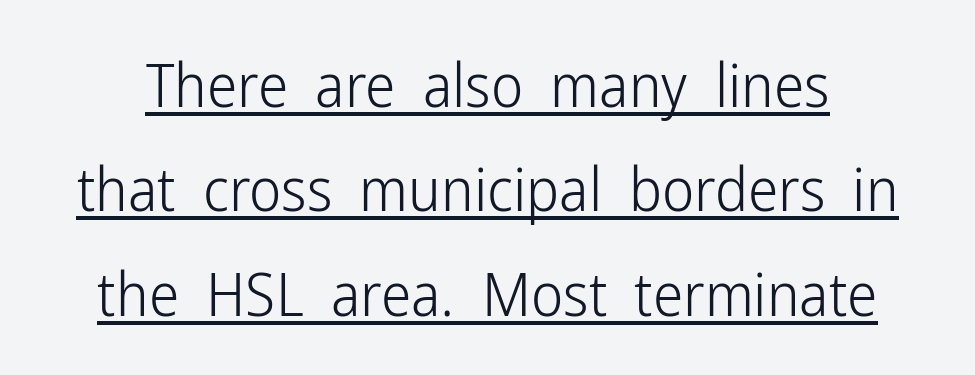
{"serif": "no", "italic": "no", "bold": "no", "weight": "light", "width": "condensed", "stroke_contrast": "low", "x_height": "medium", "monospaced": "no", "underline": "yes", "line_spacing_ratio": 1.71, "letter_spacing": "normal", "letter_spacing_em": 0.0, "glyph_px": 61}
